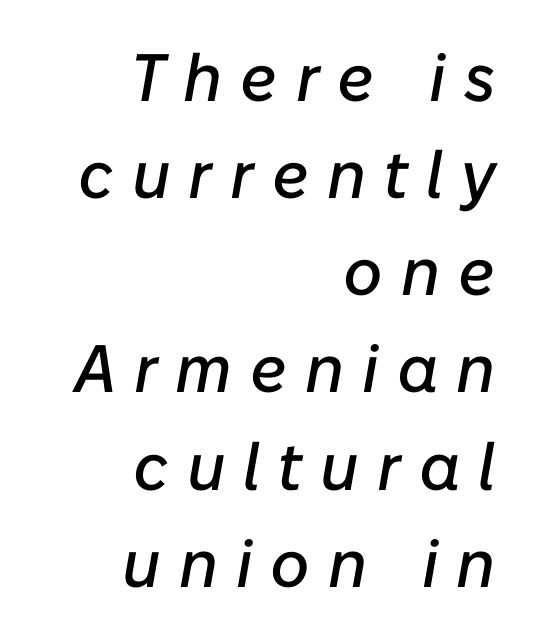
{"italic": "yes", "lean": "right", "slant_degrees": 10, "width": "normal", "stroke_contrast": "low", "x_height": "medium", "monospaced": "no", "underline": "no", "align": "right", "line_spacing": "normal", "line_spacing_ratio": 1.45, "letter_spacing": "wide", "letter_spacing_em": 0.27, "glyph_px": 67}
